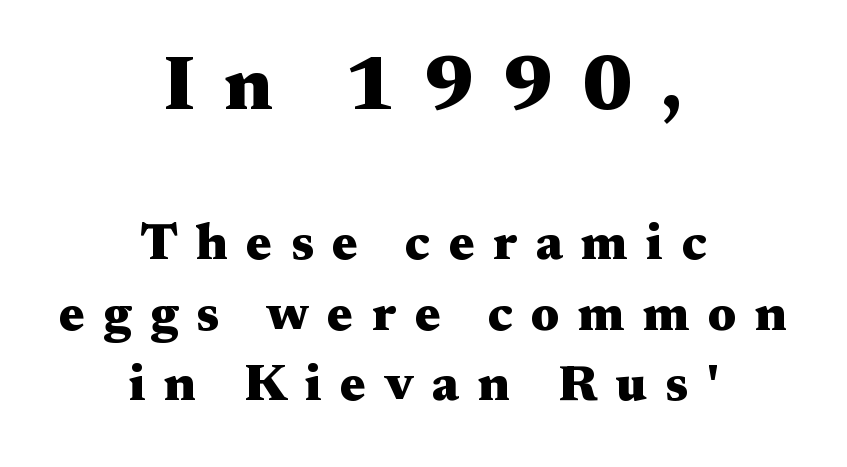
The image shows 77 px heavy, wide serif type, upright; set centered, normal line spacing (1.39x), unusually wide letter spacing (+0.36 em), not underlined; the first (top) block is 1.51x larger; medium stroke contrast and a medium x-height.
